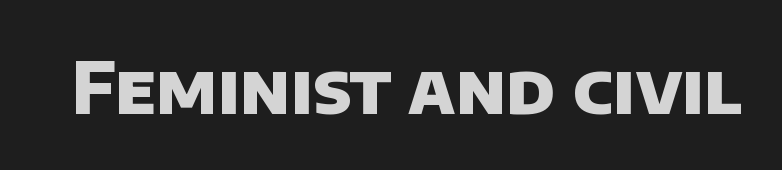
{"serif": "no", "bold": "yes", "weight": "heavy", "width": "normal", "stroke_contrast": "low", "x_height": "large", "monospaced": "no", "underline": "no", "letter_spacing": "normal", "letter_spacing_em": 0.0, "glyph_px": 71}
